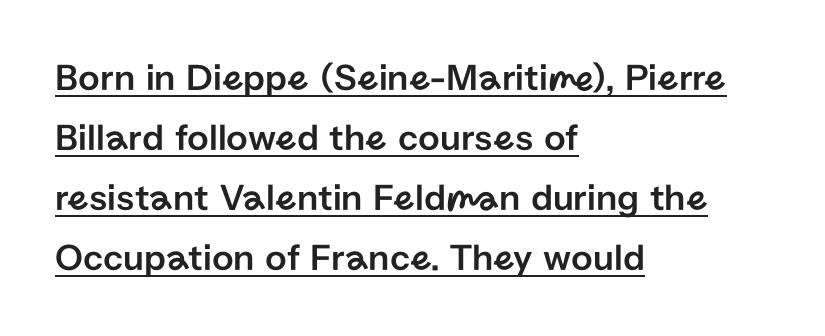
The image shows 38 px sans-serif type, upright; set left-aligned, normal line spacing (1.58x), normal letter spacing, underlined; low stroke contrast and a medium x-height.
